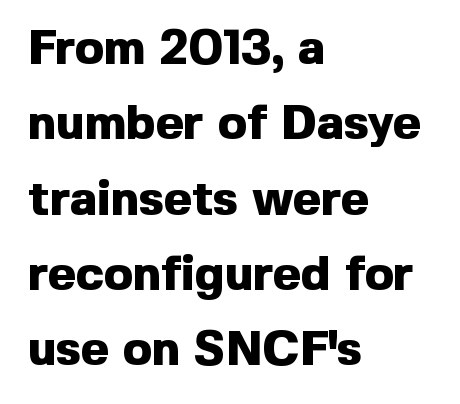
{"serif": "no", "italic": "no", "bold": "yes", "weight": "heavy", "width": "normal", "x_height": "medium", "monospaced": "no", "underline": "no", "align": "left", "line_spacing": "normal", "line_spacing_ratio": 1.57, "letter_spacing": "normal", "letter_spacing_em": 0.0, "glyph_px": 48}
